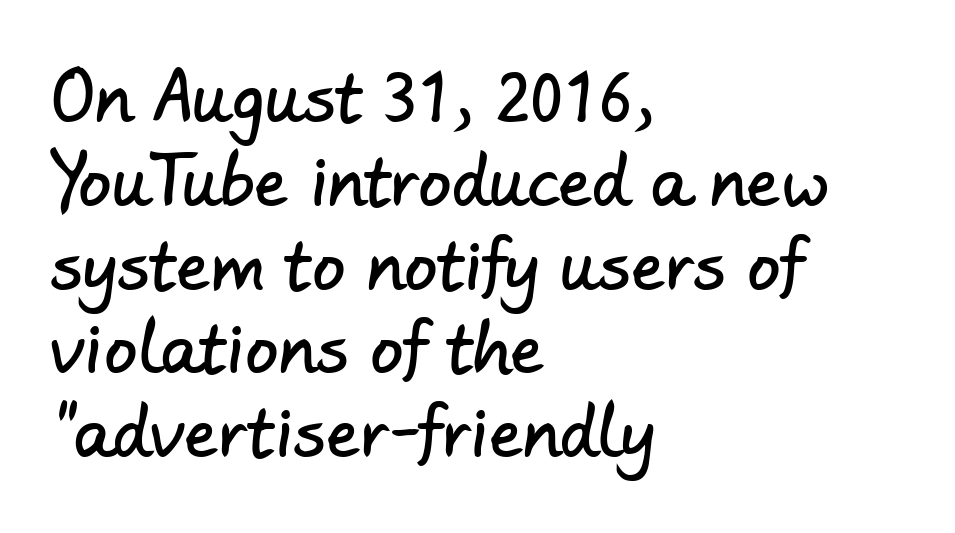
Q: Is the typeface a serif or a sans-serif typeface? A: Sans-serif.
Q: Is the text underlined? A: No.
Q: How is the paragraph aligned? A: Left-aligned.
Q: Is the spacing between letters normal or unusually wide? A: Normal.
Q: Is the spacing between lines tight, normal or loose? A: Normal.
Q: Width (condensed, normal, or wide)? A: Normal.
Q: Stroke contrast? A: Low.
Q: x-height? A: Small.
Q: Monospaced? A: No.
